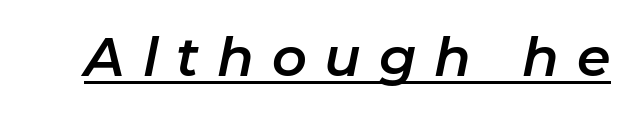
{"italic": "yes", "lean": "right", "slant_degrees": 11, "width": "normal", "stroke_contrast": "low", "x_height": "medium", "monospaced": "no", "underline": "yes", "letter_spacing": "wide", "letter_spacing_em": 0.33, "glyph_px": 54}
